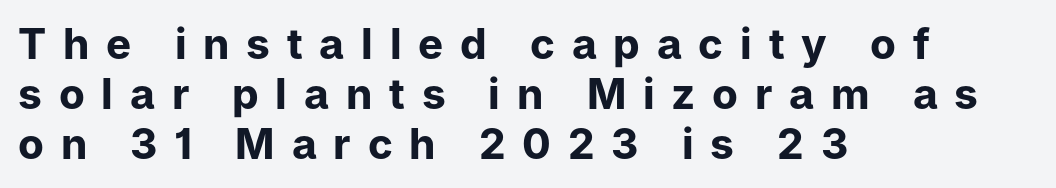
{"serif": "no", "italic": "no", "bold": "yes", "weight": "bold", "width": "normal", "stroke_contrast": "low", "x_height": "medium", "monospaced": "no", "underline": "no", "align": "left", "line_spacing_ratio": 1.19, "letter_spacing": "wide", "letter_spacing_em": 0.4, "glyph_px": 42}
